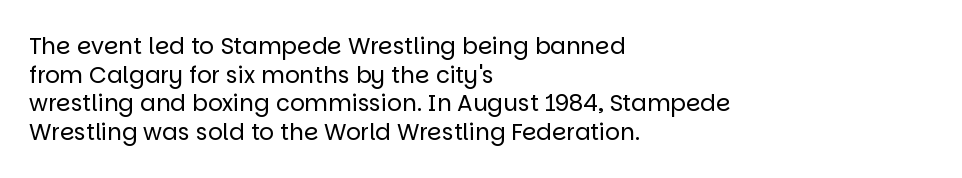
Q: Is the text bold? A: No.
Q: Is the text italic (slanted)? A: No, it is upright.
Q: Is the text underlined? A: No.
Q: How is the paragraph aligned? A: Left-aligned.
Q: Is the spacing between letters normal or unusually wide? A: Normal.
